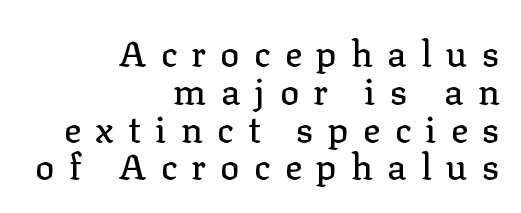
The image shows 36 px serif type, upright; set right-aligned, tight line spacing (1.05x), unusually wide letter spacing (+0.4 em), not underlined; low stroke contrast and a medium x-height.
